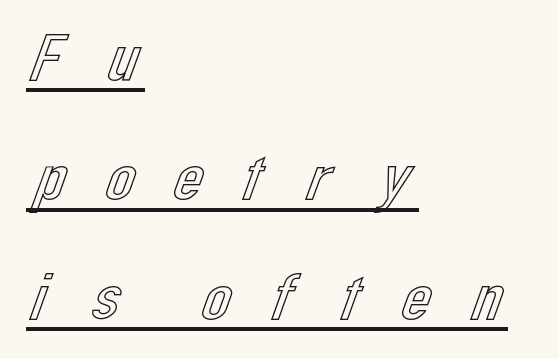
The image shows 67 px text type; set left-aligned, line spacing 1.78x, unusually wide letter spacing (+0.48 em), underlined; a medium x-height.
